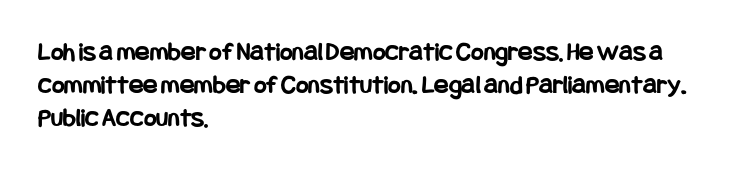
The image shows 27 px bold type, upright; set left-aligned, line spacing 1.22x, normal letter spacing, not underlined.
